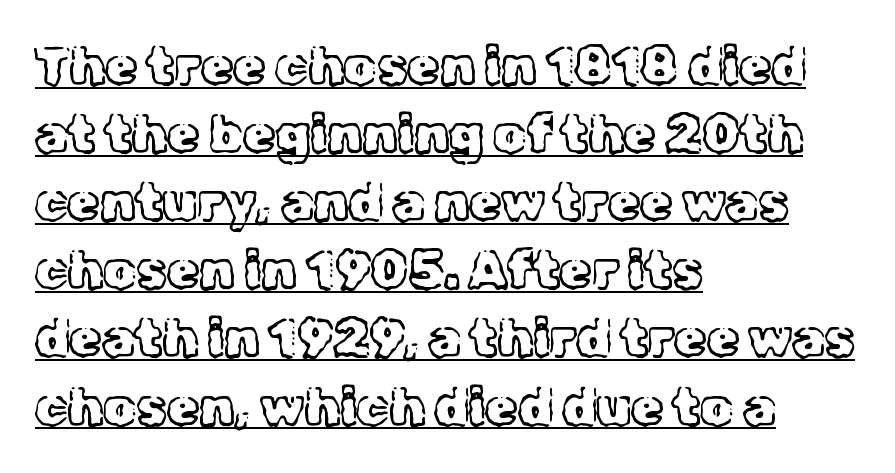
The image shows 52 px light serif type, upright; set left-aligned, normal line spacing (1.31x), normal letter spacing, underlined; a medium x-height.
